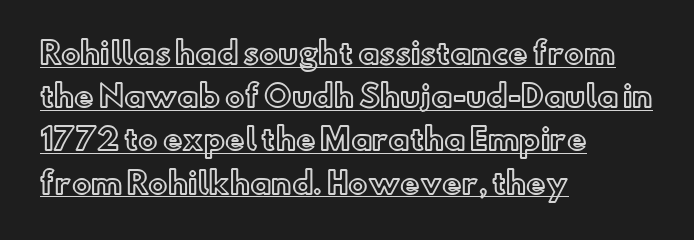
Q: Is the text italic (slanted)? A: No, it is upright.
Q: Is the text underlined? A: Yes.
Q: How is the paragraph aligned? A: Left-aligned.
Q: Is the spacing between letters normal or unusually wide? A: Normal.
Q: Is the spacing between lines tight, normal or loose? A: Normal.
Q: Width (condensed, normal, or wide)? A: Normal.
Q: x-height? A: Small.
Q: Monospaced? A: No.
